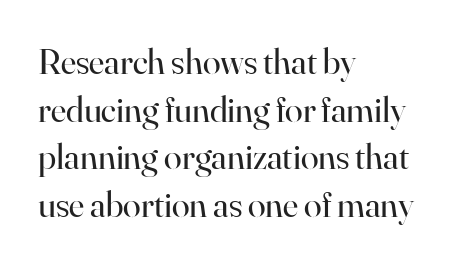
Q: Is the text bold? A: No.
Q: Is the text italic (slanted)? A: No, it is upright.
Q: Is the typeface a serif or a sans-serif typeface? A: Serif.
Q: Is the text underlined? A: No.
Q: How is the paragraph aligned? A: Left-aligned.
Q: Is the spacing between letters normal or unusually wide? A: Normal.
Q: Is the spacing between lines tight, normal or loose? A: Normal.
Q: Width (condensed, normal, or wide)? A: Normal.
Q: Stroke contrast? A: High.
Q: x-height? A: Small.
Q: Monospaced? A: No.
